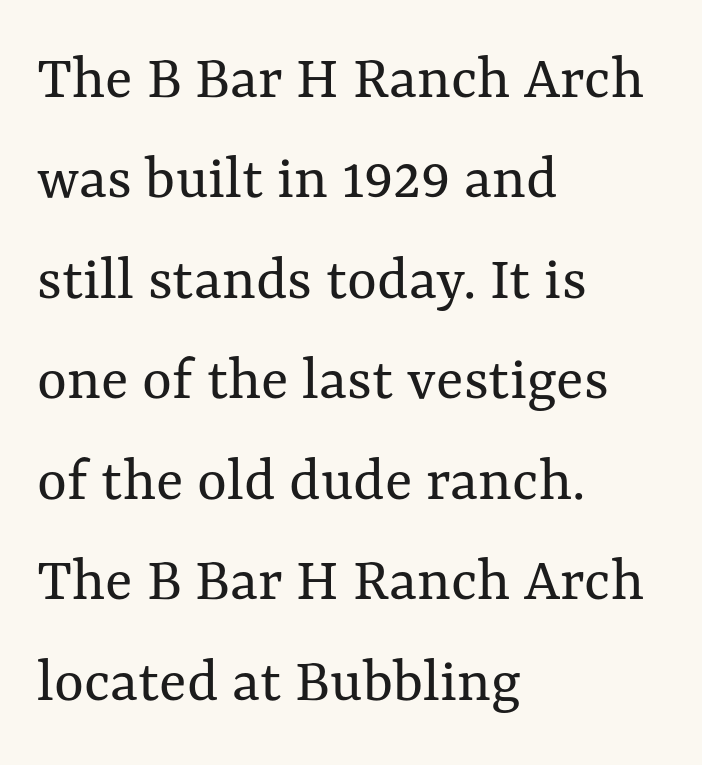
{"italic": "no", "bold": "no", "weight": "regular", "width": "normal", "stroke_contrast": "medium", "x_height": "medium", "monospaced": "no", "underline": "no", "align": "left", "line_spacing": "normal", "line_spacing_ratio": 1.57, "letter_spacing": "normal", "letter_spacing_em": 0.0, "glyph_px": 64}
